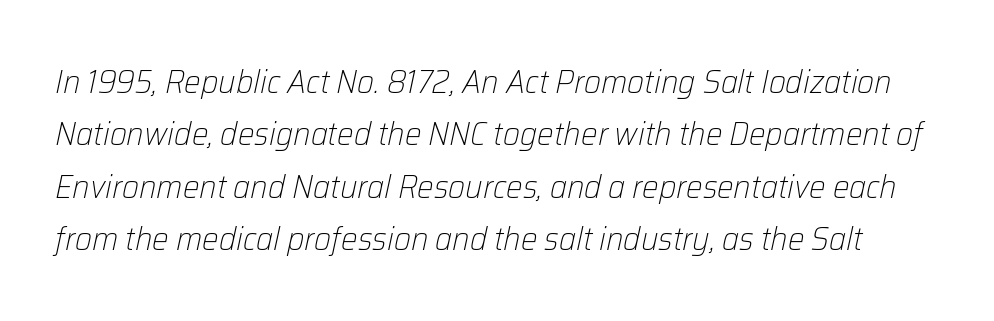
{"italic": "yes", "lean": "right", "slant_degrees": 12, "bold": "no", "weight": "light", "width": "normal", "stroke_contrast": "low", "x_height": "medium", "monospaced": "no", "underline": "no", "line_spacing": "normal", "line_spacing_ratio": 1.59, "letter_spacing": "normal", "letter_spacing_em": 0.0, "glyph_px": 33}
